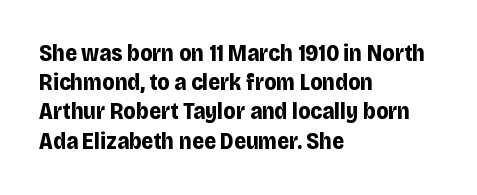
The image shows 23 px bold type, upright; set left-aligned, normal line spacing (1.27x), normal letter spacing, not underlined.
